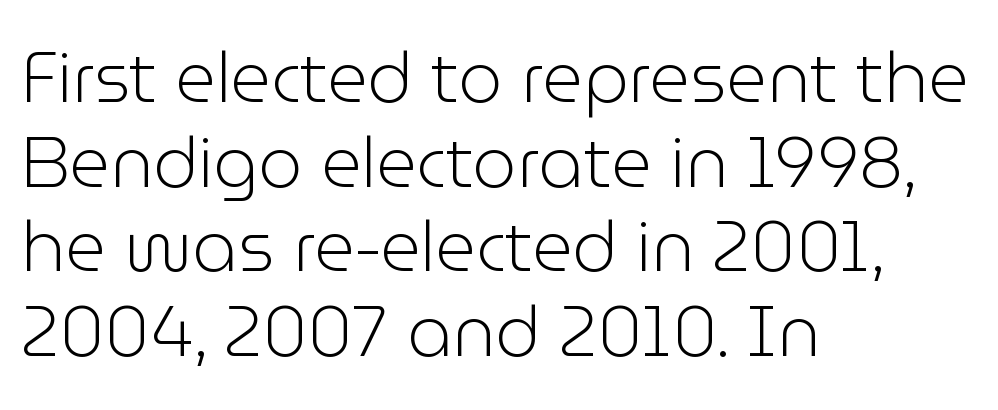
If you drew a ruler down the left edge, every line would touch it. The strokes carry an ordinary text weight at most. When letters stand straight like this, we call the style roman or upright. Note the varied advance widths — an 'i' is clearly narrower than an 'm'. Glyph-to-glyph distance matches everyday printed text. Nothing sits at the stroke ends, so this counts as sans-serif.
